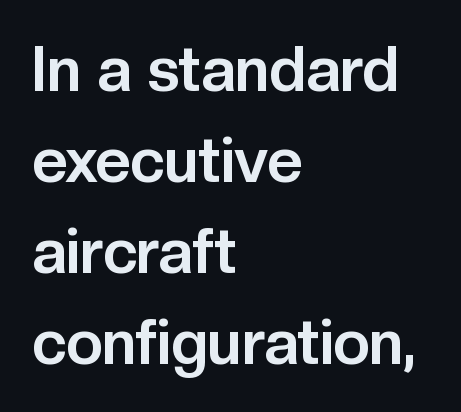
{"serif": "no", "italic": "no", "bold": "yes", "weight": "bold", "width": "normal", "stroke_contrast": "low", "x_height": "medium", "monospaced": "no", "underline": "no", "align": "left", "line_spacing": "normal", "line_spacing_ratio": 1.47, "letter_spacing": "normal", "letter_spacing_em": 0.0, "glyph_px": 62}
